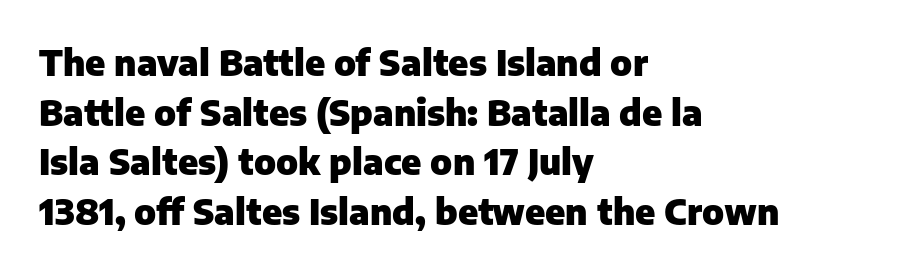
The image shows 35 px heavy sans-serif type, upright; set left-aligned, normal line spacing (1.42x), normal letter spacing, not underlined; low stroke contrast and a medium x-height.
